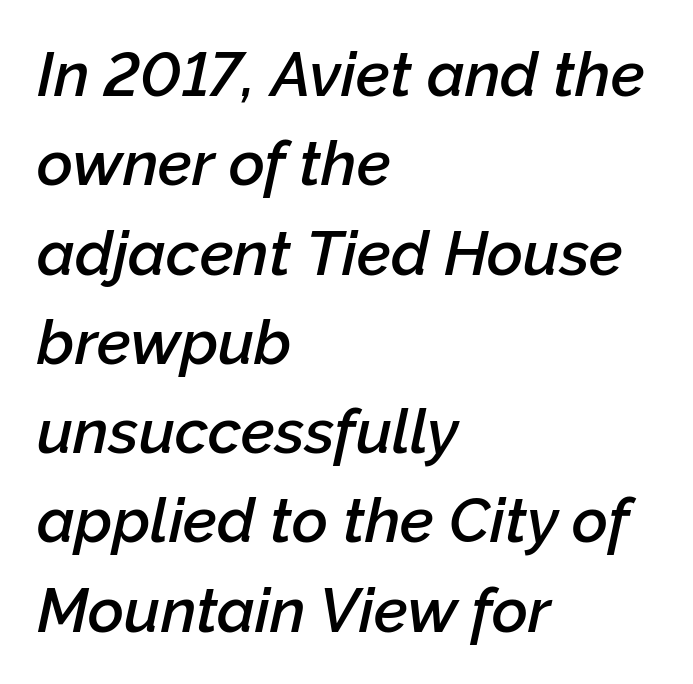
The image shows 62 px semibold type, italic (leaning right); set left-aligned, normal line spacing (1.44x), normal letter spacing, not underlined; low stroke contrast and a medium x-height.
